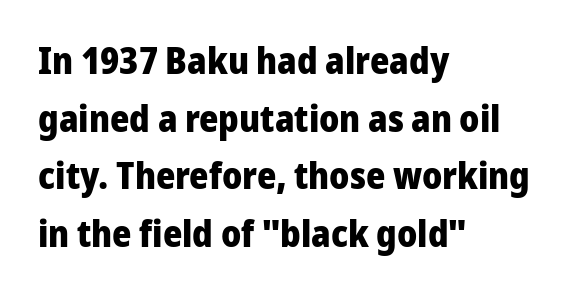
The image shows 37 px heavy sans-serif type, upright; set left-aligned, normal line spacing (1.56x), normal letter spacing, not underlined; low stroke contrast and a medium x-height.
